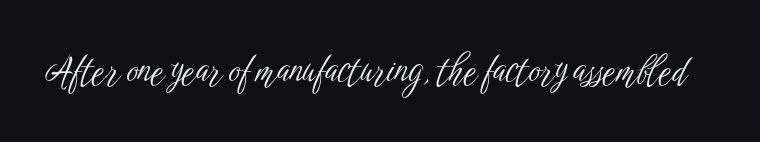
{"serif": "no", "bold": "no", "weight": "light", "width": "condensed", "stroke_contrast": "low", "x_height": "medium", "monospaced": "no", "underline": "no", "letter_spacing": "normal", "letter_spacing_em": 0.0, "glyph_px": 36}
